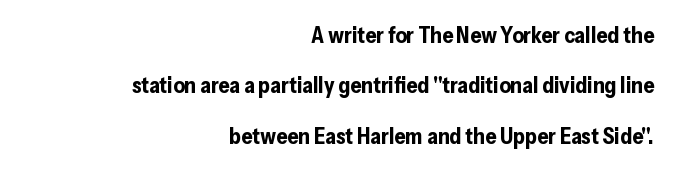
Q: Is the text bold? A: Yes.
Q: Is the text italic (slanted)? A: No, it is upright.
Q: Is the text underlined? A: No.
Q: How is the paragraph aligned? A: Right-aligned.
Q: Is the spacing between letters normal or unusually wide? A: Normal.
Q: Is the spacing between lines tight, normal or loose? A: Loose.
